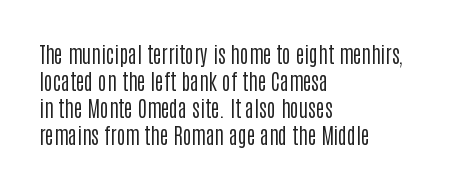
The image shows 21 px text type, upright; set left-aligned, normal line spacing (1.28x), normal letter spacing, not underlined.
